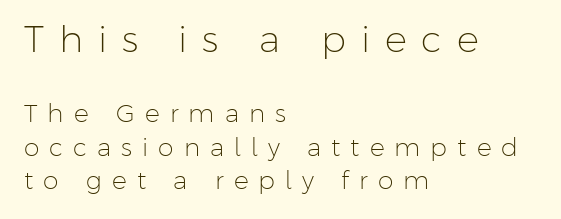
Examine the stroke ends and you'll find no serifs. Looks like regular typesetting: each glyph gets only the width it needs. Any mark beneath the type? The region is blank. Reading down the block, your eye returns to a fixed left position each line. You can tell it's not italic because the verticals are truly vertical.
